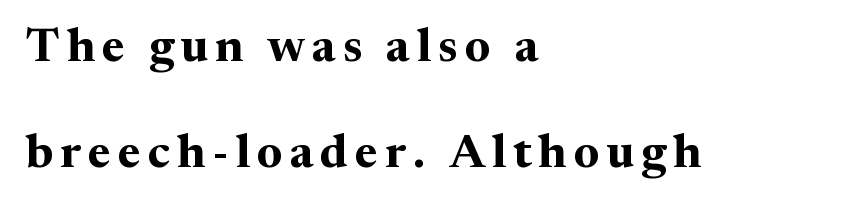
The image shows 47 px bold serif type, upright; set left-aligned, loose line spacing (2.26x), not underlined; medium stroke contrast and a medium x-height.
